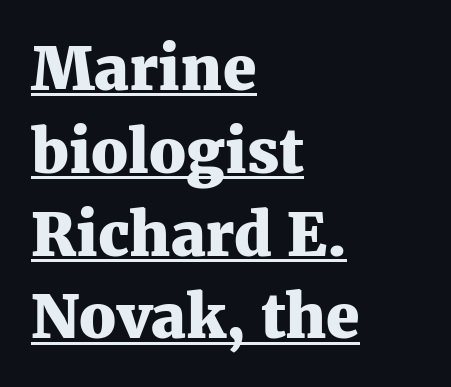
The image shows 60 px heavy serif type, upright; set left-aligned, normal line spacing (1.38x), normal letter spacing, underlined; medium stroke contrast and a medium x-height.
